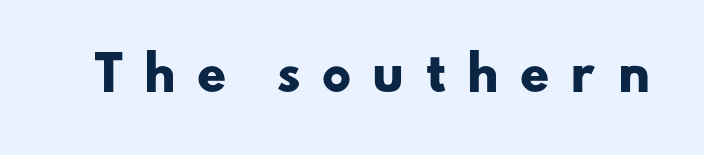
{"serif": "no", "bold": "yes", "weight": "heavy", "width": "wide", "stroke_contrast": "low", "x_height": "small", "monospaced": "no", "underline": "no", "letter_spacing": "wide", "letter_spacing_em": 0.44, "glyph_px": 46}
